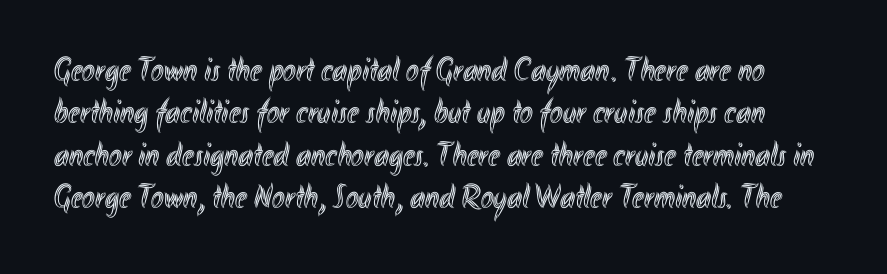
The image shows 34 px condensed type; set normal line spacing (1.25x), normal letter spacing, not underlined; a small x-height.
